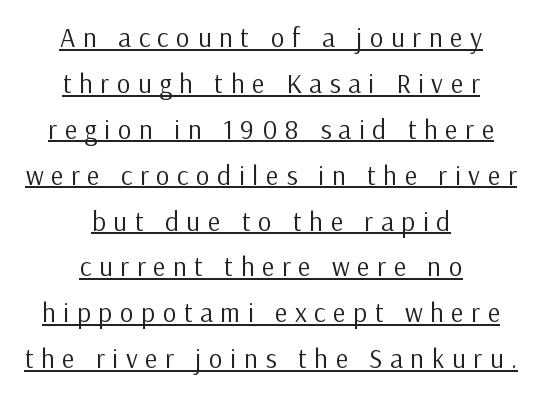
The sample's only ornament is a line tracing under the words. You can tell it's not italic because the verticals are truly vertical. The typesetting does not lean heavy: it is not bold. Someone cranked the tracking dial way up on this one.
